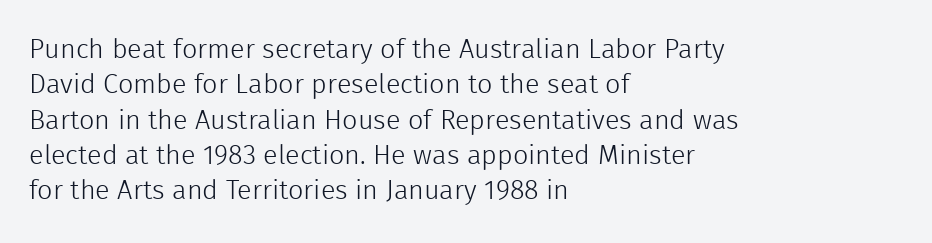
The image shows 27 px text type, upright; set left-aligned, normal line spacing (1.31x), normal letter spacing, not underlined.
